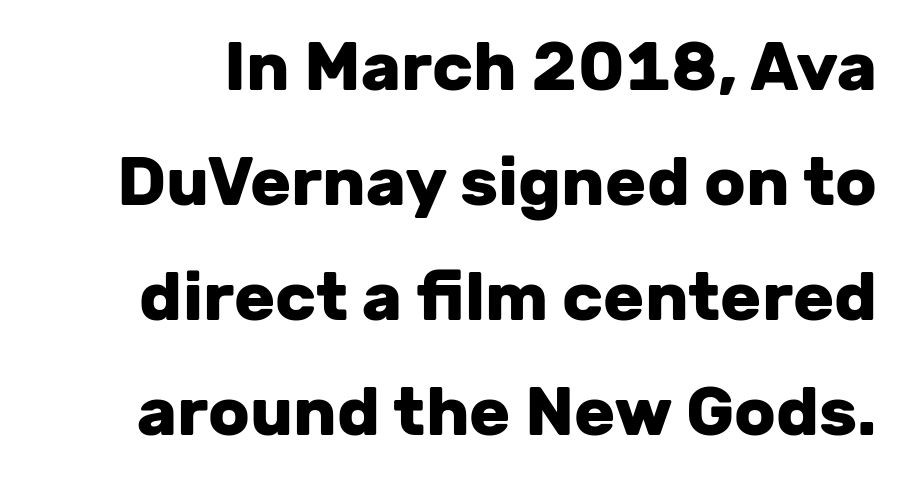
{"serif": "no", "italic": "no", "bold": "yes", "weight": "heavy", "width": "normal", "stroke_contrast": "low", "x_height": "medium", "monospaced": "no", "underline": "no", "line_spacing": "normal", "line_spacing_ratio": 1.69, "letter_spacing": "normal", "letter_spacing_em": 0.0, "glyph_px": 68}
